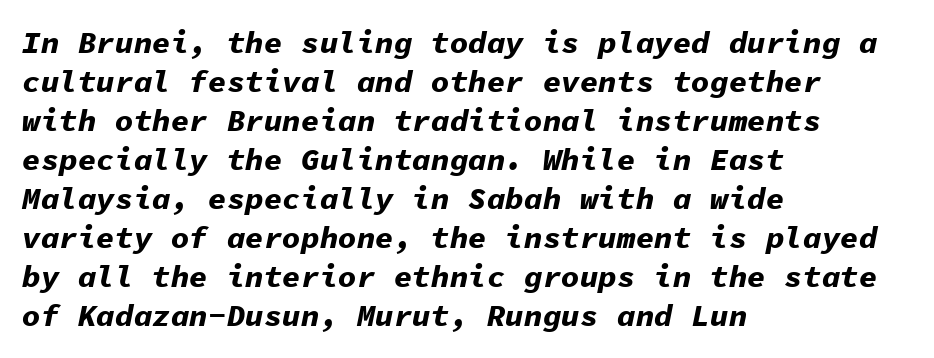
{"italic": "yes", "lean": "right", "slant_degrees": 11, "bold": "yes", "weight": "bold", "width": "normal", "stroke_contrast": "low", "x_height": "medium", "monospaced": "yes", "underline": "no", "align": "left", "line_spacing": "normal", "line_spacing_ratio": 1.26, "letter_spacing": "normal", "letter_spacing_em": 0.0, "glyph_px": 31}
